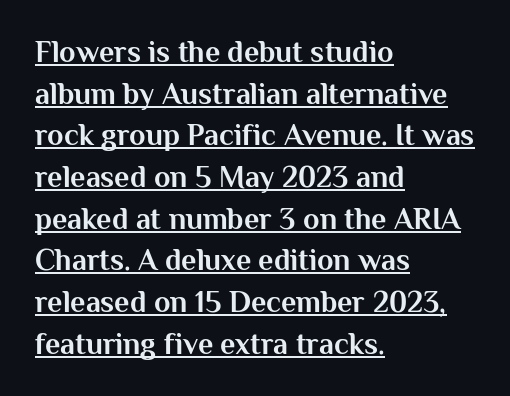
Q: Is the text bold? A: Yes.
Q: Is the text italic (slanted)? A: No, it is upright.
Q: Is the typeface a serif or a sans-serif typeface? A: Sans-serif.
Q: Is the text underlined? A: Yes.
Q: How is the paragraph aligned? A: Left-aligned.
Q: Is the spacing between letters normal or unusually wide? A: Normal.
Q: Is the spacing between lines tight, normal or loose? A: Normal.
Q: Width (condensed, normal, or wide)? A: Normal.
Q: Stroke contrast? A: Medium.
Q: x-height? A: Medium.
Q: Monospaced? A: No.
